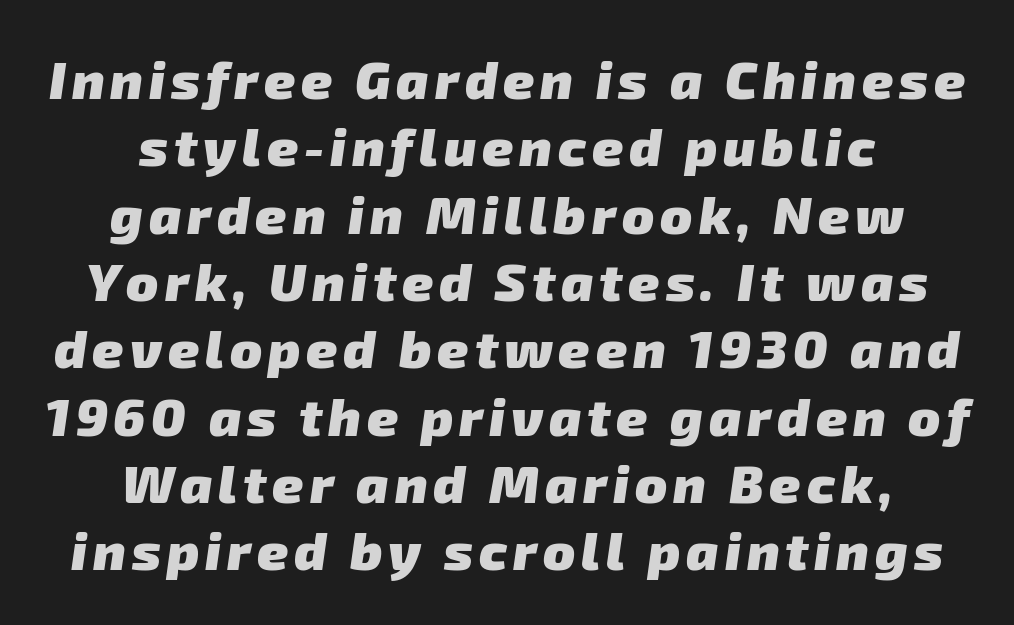
{"serif": "no", "bold": "yes", "weight": "heavy", "width": "normal", "stroke_contrast": "low", "x_height": "medium", "monospaced": "no", "underline": "no", "align": "center", "line_spacing": "normal", "line_spacing_ratio": 1.27, "glyph_px": 53}
